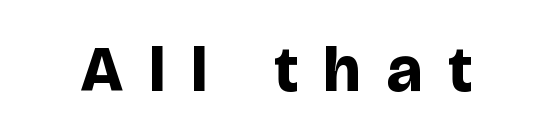
{"serif": "no", "italic": "no", "bold": "yes", "weight": "bold", "width": "normal", "stroke_contrast": "low", "x_height": "large", "monospaced": "no", "underline": "no", "letter_spacing": "wide", "letter_spacing_em": 0.42, "glyph_px": 64}
